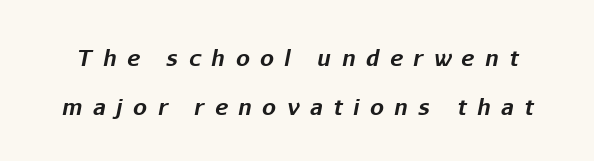
Q: Is the text bold? A: Yes.
Q: Is the text italic (slanted)? A: Yes, it leans right by about 11 degrees.
Q: Is the text underlined? A: No.
Q: Is the spacing between letters normal or unusually wide? A: Unusually wide.
Q: Is the spacing between lines tight, normal or loose? A: Loose.
